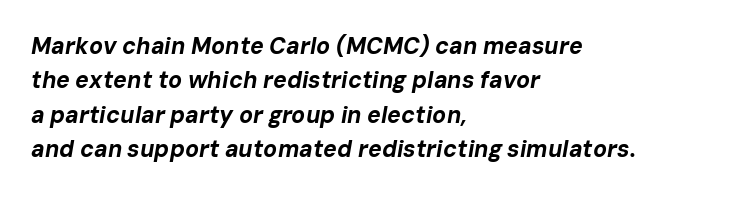
The image shows 23 px bold type, italic (leaning right); set left-aligned, normal line spacing (1.5x), normal letter spacing, not underlined.
